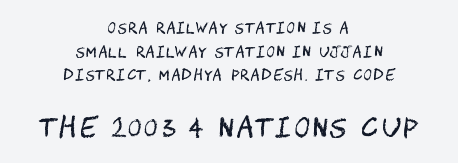
Here the second block reads like a headline and the first like body copy. The weight tops out at a normal text grade. The lines are quadded center. Students, observe: this is what conventionally led text looks like. No word sits above an underline.
